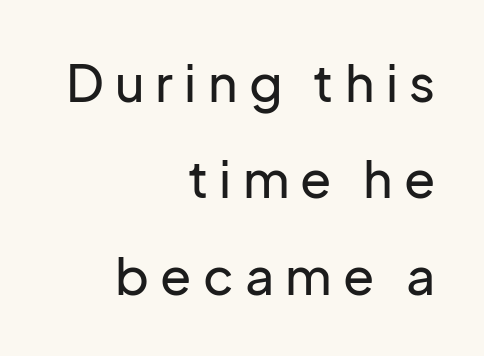
Spacing verdict: proportional, widths tailored to each character. Notice how the passage keeps a crisp vertical edge on the right only. Each word looks stretched out because of the extra space between its letters. The lettering stays uniformly vertical, giving the passage a roman look. Note: no serifs on the glyphs. Descenders hang freely into open space.
